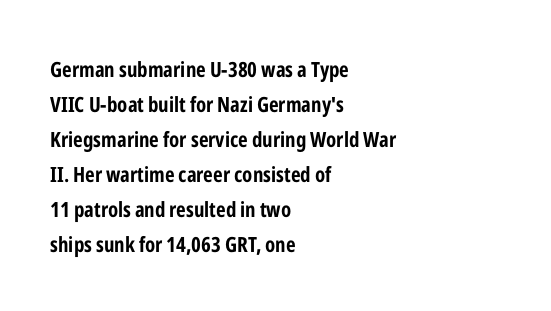
Q: Is the text bold? A: Yes.
Q: Is the text italic (slanted)? A: No, it is upright.
Q: Is the text underlined? A: No.
Q: How is the paragraph aligned? A: Left-aligned.
Q: Is the spacing between letters normal or unusually wide? A: Normal.
Q: Is the spacing between lines tight, normal or loose? A: Normal.
